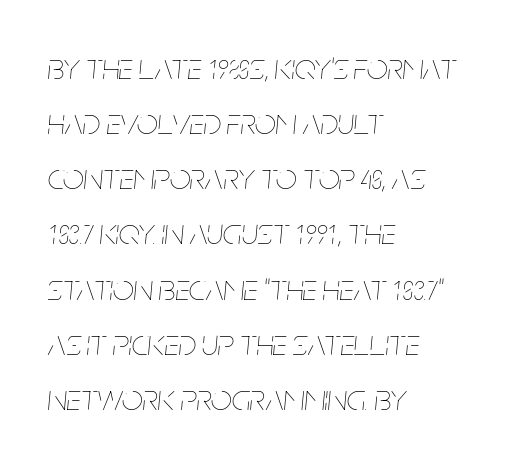
The rendering uses natural spacing where letterforms have individual widths. Caption: multi-line text, flush left, ragged right. Letter spacing: default. Stroke thickness stays within the range of a standard reading face or lighter. Rendered with sloped, italic letterforms.
